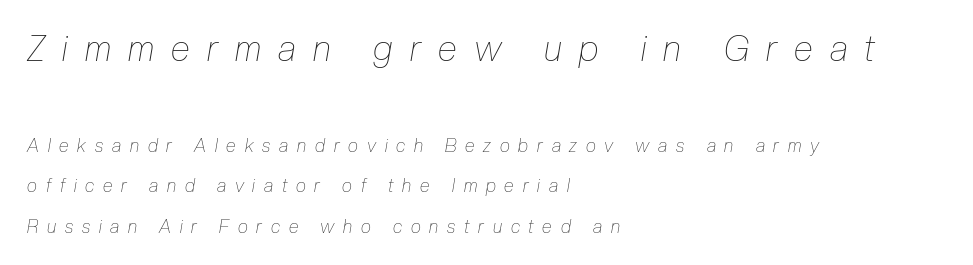
{"italic": "yes", "lean": "right", "slant_degrees": 10, "bold": "no", "weight": "thin", "width": "condensed", "stroke_contrast": "low", "x_height": "medium", "monospaced": "no", "underline": "no", "align": "left", "line_spacing": "loose", "line_spacing_ratio": 2.25, "letter_spacing": "wide", "letter_spacing_em": 0.49, "larger_block": "first", "size_ratio": 1.94, "glyph_px": 35}
